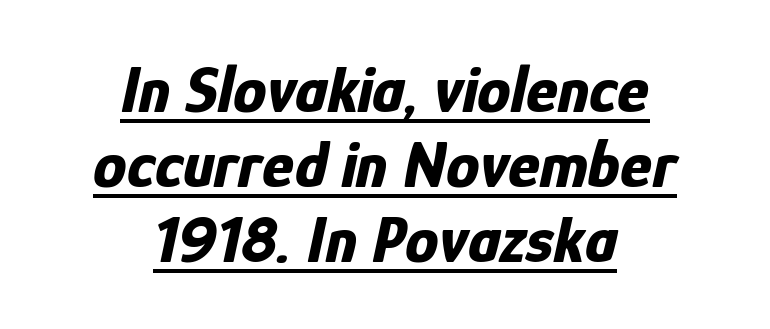
The image shows 67 px bold, condensed type, italic (leaning right); set centered, tight line spacing (1.12x), normal letter spacing, underlined; low stroke contrast and a medium x-height.
